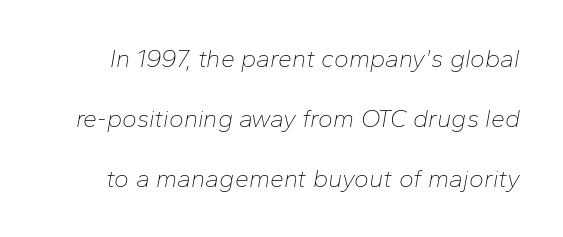
Q: Is the text bold? A: No.
Q: Is the text italic (slanted)? A: Yes, it leans right by about 10 degrees.
Q: Is the text underlined? A: No.
Q: Is the spacing between letters normal or unusually wide? A: Normal.
Q: Is the spacing between lines tight, normal or loose? A: Loose.
